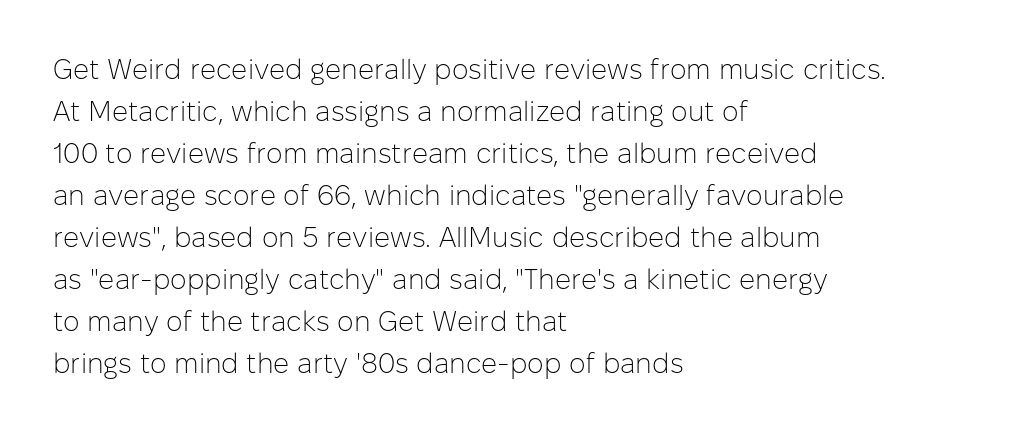
The image shows 28 px light sans-serif type, upright; set left-aligned, normal line spacing (1.5x), normal letter spacing, not underlined; low stroke contrast and a medium x-height.
